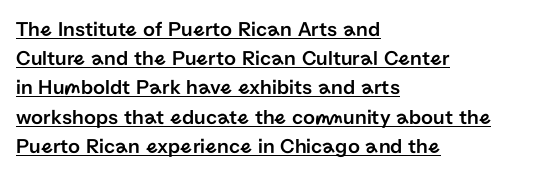
The rendering keeps characters at their native spacing. Descenders here cross a horizontal rule under the line. Is there much room between lines? A standard amount, neither cramped nor airy. Ascenders rise straight up at ninety degrees. Alignment: flush left.
